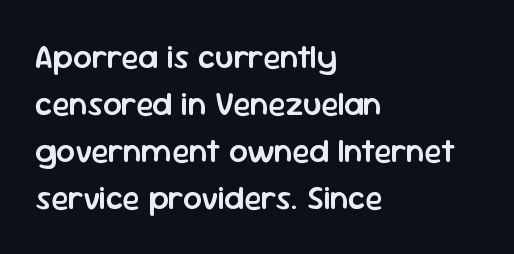
Q: Is the text bold? A: Semi-bold.
Q: Is the text italic (slanted)? A: No, it is upright.
Q: Is the typeface a serif or a sans-serif typeface? A: Sans-serif.
Q: Is the text underlined? A: No.
Q: How is the paragraph aligned? A: Left-aligned.
Q: Is the spacing between letters normal or unusually wide? A: Normal.
Q: Is the spacing between lines tight, normal or loose? A: Normal.
Q: Width (condensed, normal, or wide)? A: Normal.
Q: Stroke contrast? A: Low.
Q: x-height? A: Medium.
Q: Monospaced? A: No.
